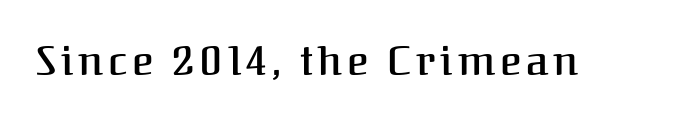
Q: Is the text bold? A: Semi-bold.
Q: Is the text italic (slanted)? A: No, it is upright.
Q: Is the typeface a serif or a sans-serif typeface? A: Serif.
Q: Is the text underlined? A: No.
Q: Width (condensed, normal, or wide)? A: Normal.
Q: Stroke contrast? A: Medium.
Q: x-height? A: Medium.
Q: Monospaced? A: No.
